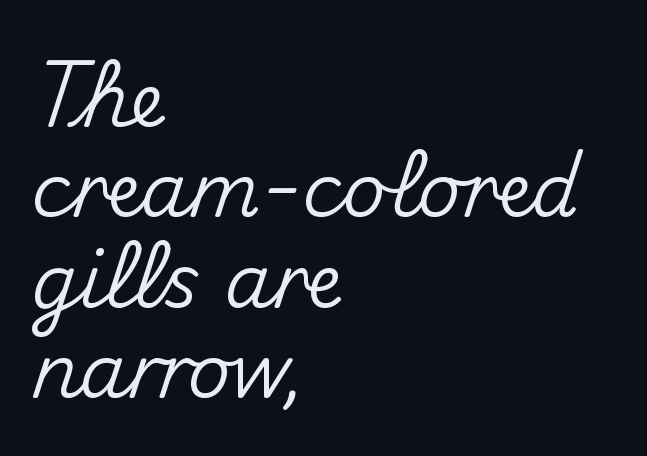
The image shows 74 px sans-serif type; set left-aligned, line spacing 1.22x, normal letter spacing, not underlined; medium stroke contrast and a small x-height.
